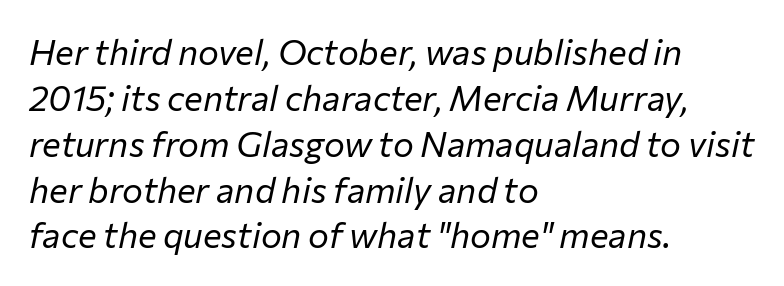
Q: Is the text bold? A: No.
Q: Is the text italic (slanted)? A: Yes, it leans right by about 12 degrees.
Q: Is the text underlined? A: No.
Q: How is the paragraph aligned? A: Left-aligned.
Q: Is the spacing between letters normal or unusually wide? A: Normal.
Q: Is the spacing between lines tight, normal or loose? A: Normal.
Q: Width (condensed, normal, or wide)? A: Normal.
Q: Stroke contrast? A: Low.
Q: x-height? A: Medium.
Q: Monospaced? A: No.
